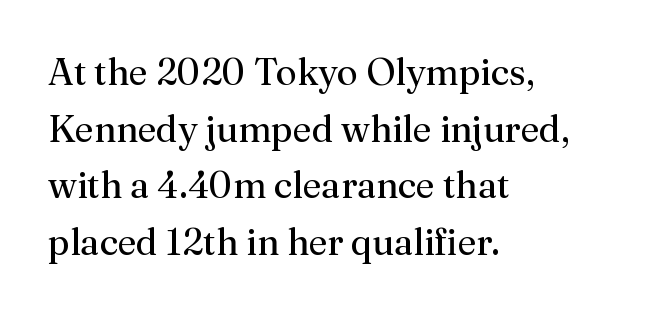
In CSS terms this would be text-align: left. Quick note: underline off. Here the glyphs are tracked normally, forming tight word shapes. A serif font was chosen for this passage.
